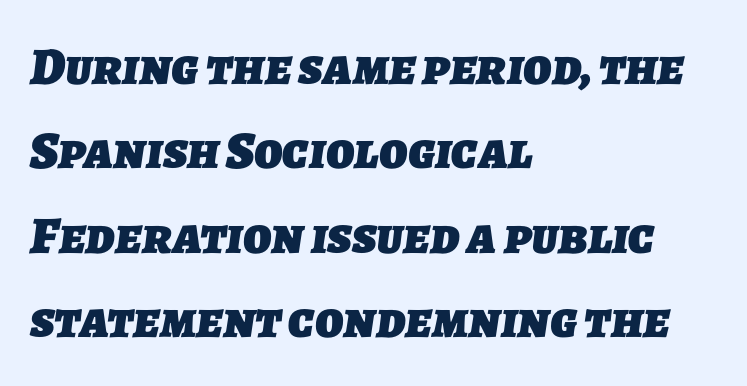
Q: Is the text bold? A: Yes.
Q: Is the typeface a serif or a sans-serif typeface? A: Sans-serif.
Q: Is the text underlined? A: No.
Q: How is the paragraph aligned? A: Left-aligned.
Q: Is the spacing between letters normal or unusually wide? A: Normal.
Q: Is the spacing between lines tight, normal or loose? A: Normal.
Q: Width (condensed, normal, or wide)? A: Normal.
Q: Stroke contrast? A: Low.
Q: x-height? A: Medium.
Q: Monospaced? A: No.
